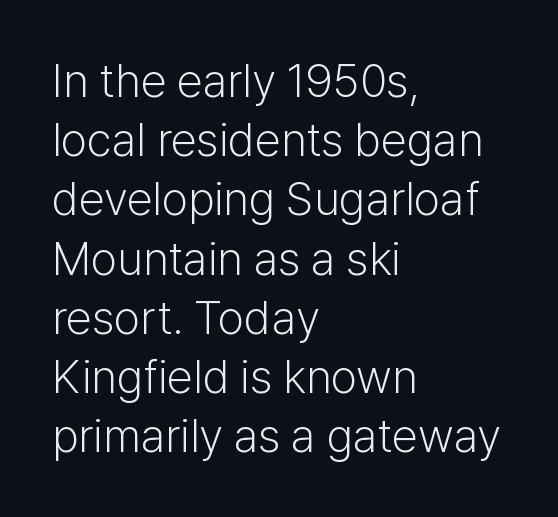
{"serif": "no", "italic": "no", "bold": "no", "weight": "light", "width": "normal", "stroke_contrast": "low", "x_height": "medium", "monospaced": "no", "underline": "no", "align": "left", "line_spacing": "normal", "line_spacing_ratio": 1.26, "letter_spacing": "normal", "letter_spacing_em": 0.0, "glyph_px": 47}
